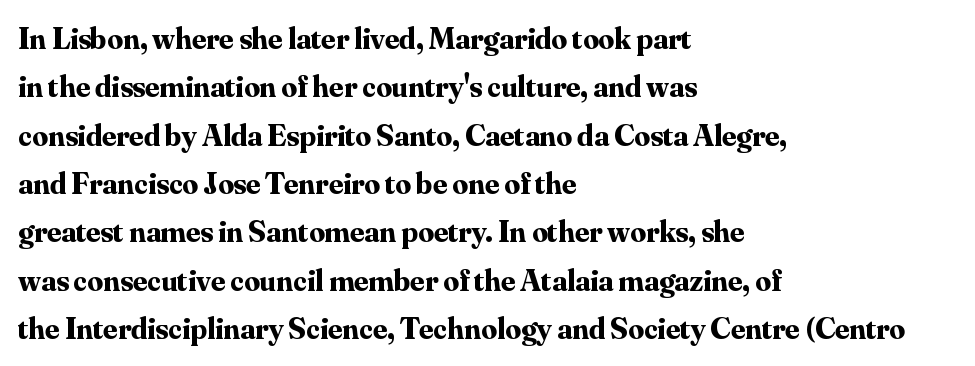
Note the varied advance widths — an 'i' is clearly narrower than an 'm'. A normal amount of white space separates one row of letters from the next. What weight is shown? A full bold with thick strokes. The font's upright variant was chosen for this text. Does the type have serifs? Yes, each stem ends in a small foot.
